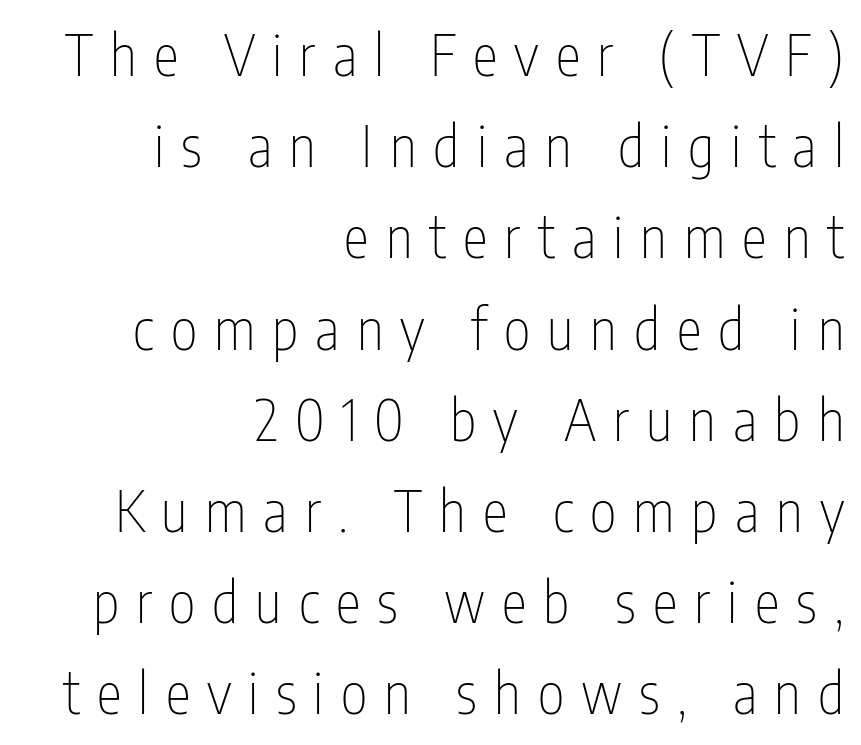
The image shows 57 px thin, condensed sans-serif type, upright; set right-aligned, normal line spacing (1.6x), unusually wide letter spacing (+0.3 em), not underlined; low stroke contrast and a medium x-height.
